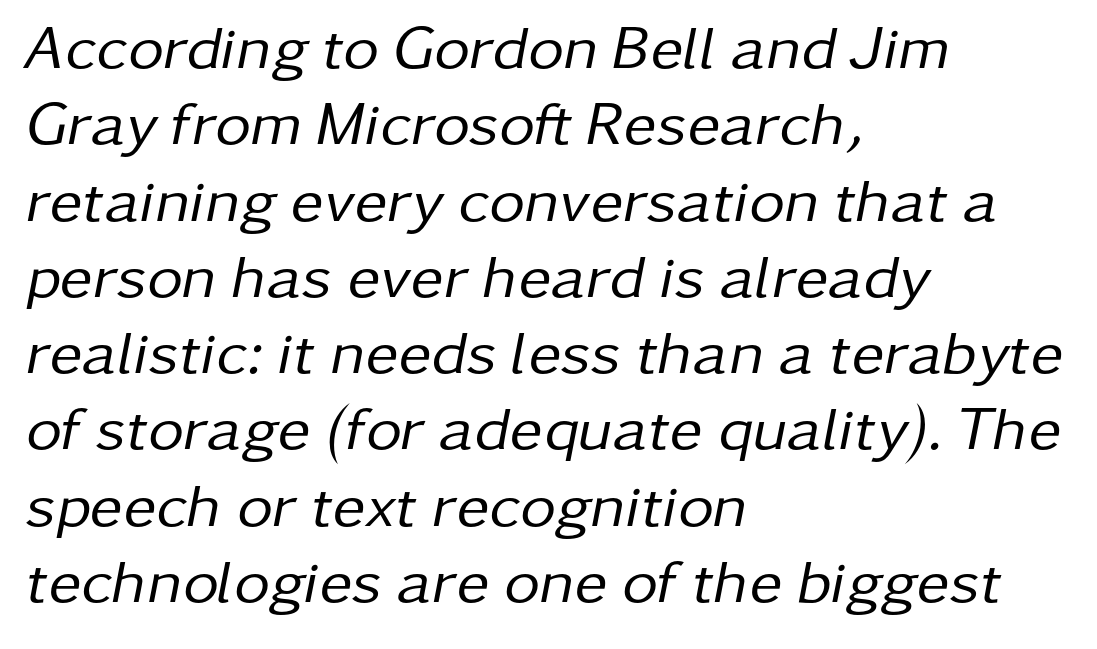
{"italic": "yes", "lean": "right", "slant_degrees": 11, "bold": "no", "weight": "regular", "width": "normal", "stroke_contrast": "low", "x_height": "medium", "monospaced": "no", "underline": "no", "align": "left", "line_spacing_ratio": 1.23, "letter_spacing": "normal", "letter_spacing_em": 0.0, "glyph_px": 62}
